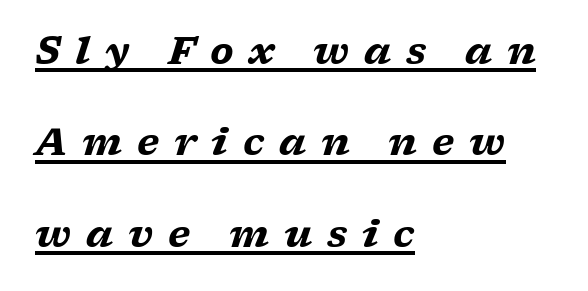
Examine the stroke ends and you'll spot serifs. Short note: letters widely spaced. Quick note: underline on. A typesetter would call this proportional, since set widths differ per character. Notice the wide empty band between every row — that's loose leading.
